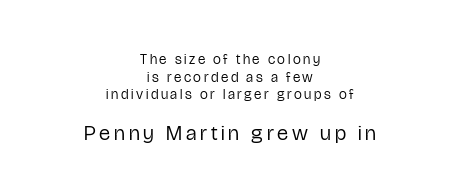
Q: Is the text bold? A: No.
Q: Is the text italic (slanted)? A: No, it is upright.
Q: Is the text underlined? A: No.
Q: How is the paragraph aligned? A: Centered.
Q: Is the spacing between lines tight, normal or loose? A: Normal.
Q: Which block of text is set in a larger size, the first (top) or the second (bottom)? A: The second (bottom) one.
